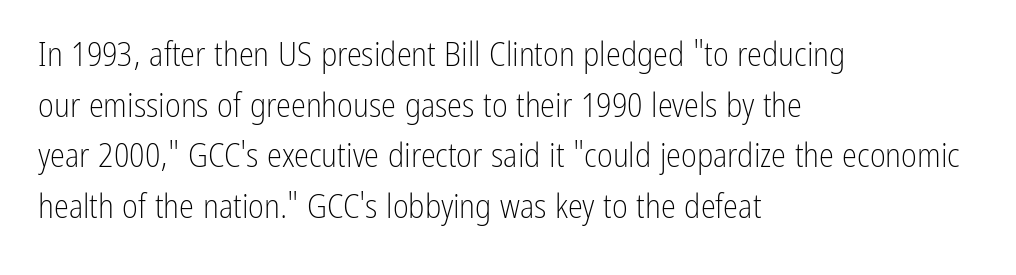
Do the letters lean? They stand straight. The baseline area is clear. The face used here is proportionally spaced, like ordinary book or web type. Nothing sits at the stroke ends, so this counts as sans-serif. The block of text has a typical density, with ordinary space between rows.
